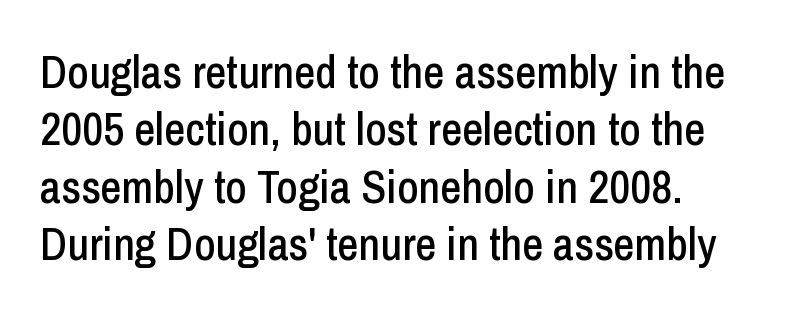
{"serif": "no", "italic": "no", "width": "condensed", "stroke_contrast": "low", "x_height": "medium", "monospaced": "no", "underline": "no", "line_spacing": "normal", "line_spacing_ratio": 1.25, "letter_spacing": "normal", "letter_spacing_em": 0.0, "glyph_px": 46}
